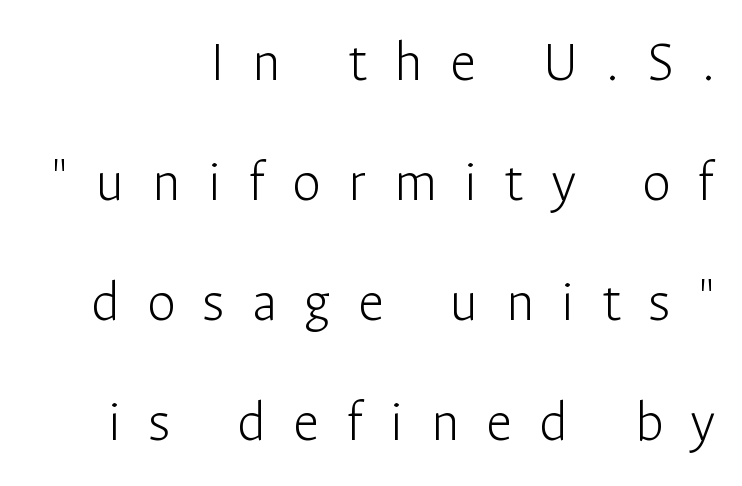
{"serif": "no", "italic": "no", "bold": "no", "weight": "light", "width": "normal", "stroke_contrast": "low", "x_height": "medium", "monospaced": "no", "underline": "no", "align": "right", "line_spacing": "loose", "line_spacing_ratio": 2.07, "letter_spacing": "wide", "letter_spacing_em": 0.47, "glyph_px": 58}
